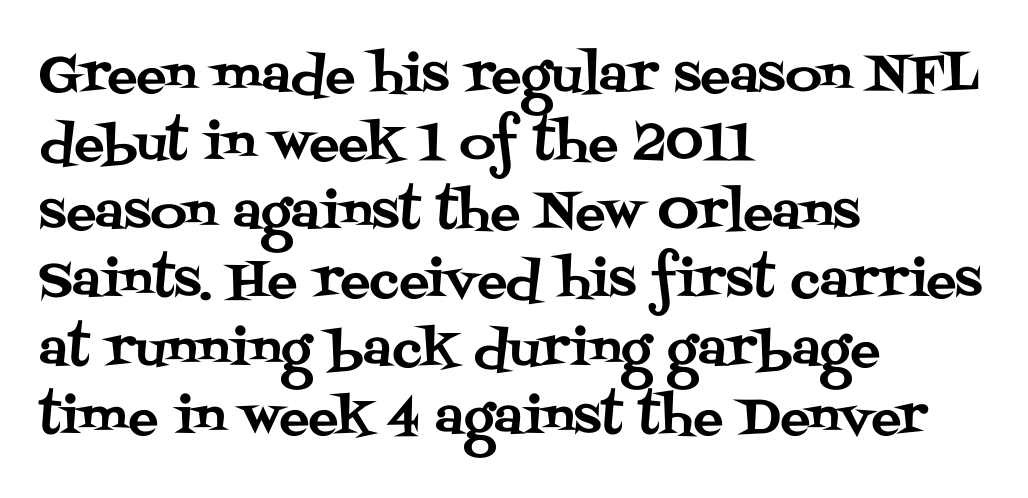
{"serif": "yes", "italic": "no", "width": "normal", "stroke_contrast": "medium", "x_height": "large", "monospaced": "no", "underline": "no", "align": "left", "line_spacing": "normal", "line_spacing_ratio": 1.37, "letter_spacing": "normal", "letter_spacing_em": 0.0, "glyph_px": 50}
